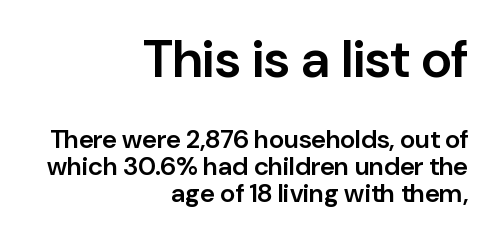
The image shows 53 px semibold sans-serif type, upright; set right-aligned, tight line spacing (1.04x), normal letter spacing, not underlined; the first (top) block is 2.04x larger; low stroke contrast and a medium x-height.
